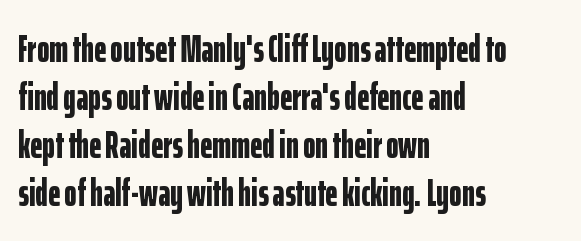
The image shows 38 px bold, condensed sans-serif type, upright; set left-aligned, normal line spacing (1.26x), normal letter spacing, not underlined; low stroke contrast and a medium x-height.
